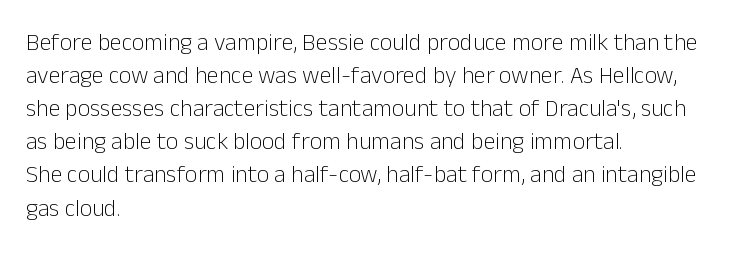
Q: Is the text bold? A: No.
Q: Is the text italic (slanted)? A: No, it is upright.
Q: Is the text underlined? A: No.
Q: How is the paragraph aligned? A: Left-aligned.
Q: Is the spacing between letters normal or unusually wide? A: Normal.
Q: Is the spacing between lines tight, normal or loose? A: Normal.
